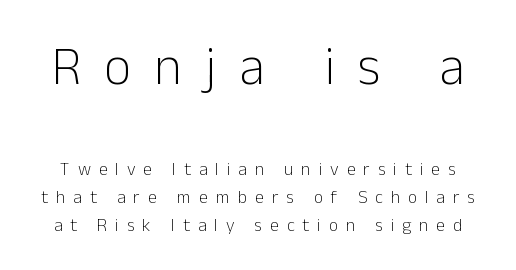
The image shows 53 px light sans-serif type, upright; set normal line spacing (1.57x), unusually wide letter spacing (+0.44 em), not underlined; the first (top) block is 2.94x larger; low stroke contrast and a medium x-height.
